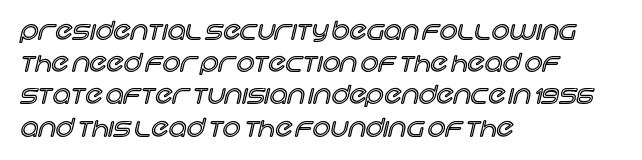
The image shows 25 px text type; set left-aligned, normal line spacing (1.29x), normal letter spacing, not underlined.
